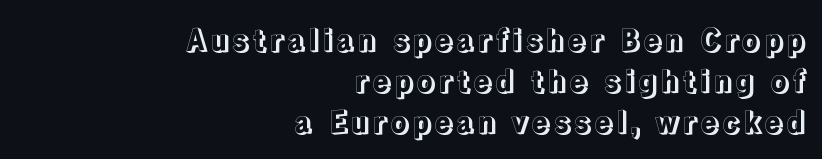
{"italic": "no", "width": "normal", "x_height": "medium", "monospaced": "no", "underline": "no", "align": "right", "line_spacing": "normal", "line_spacing_ratio": 1.37, "glyph_px": 30}
